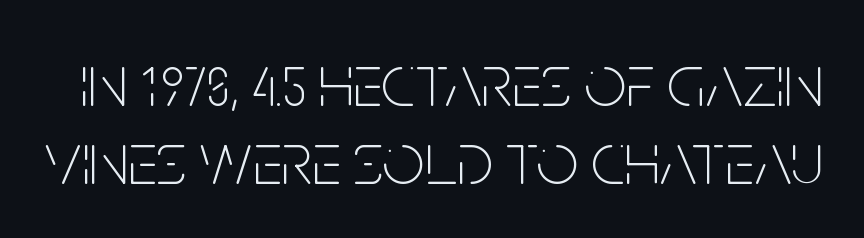
Think of a printed novel: that variable character pitch is what you see here. In terms of letterform style, serifs are entirely absent. Honestly, the letter spacing is just normal — you wouldn't notice it. The area under the type is left untouched.
